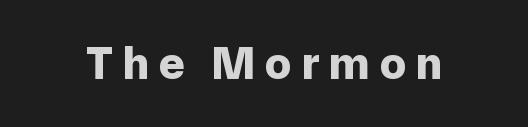
Q: Is the text bold? A: Yes.
Q: Is the text italic (slanted)? A: No, it is upright.
Q: Is the typeface a serif or a sans-serif typeface? A: Sans-serif.
Q: Is the text underlined? A: No.
Q: Is the spacing between letters normal or unusually wide? A: Unusually wide.
Q: Width (condensed, normal, or wide)? A: Normal.
Q: Stroke contrast? A: Low.
Q: x-height? A: Medium.
Q: Monospaced? A: No.
